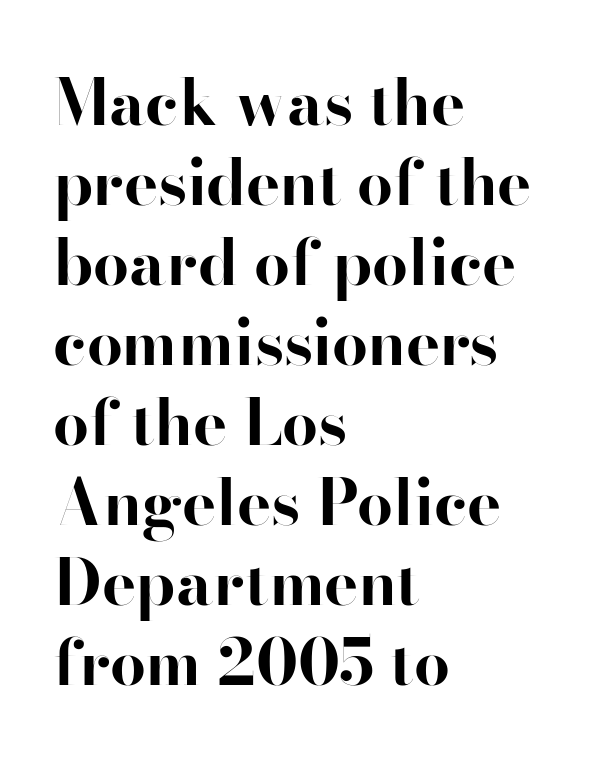
Is this a sans? Yes — the strokes have no serifs. Set as a true bold cut, around the 700 mark. One glance says typical: line gaps are just what's usual. A roman cut, with each character standing at attention. This rendering leaves character spacing at its baseline value. Do the characters align in a grid? No, the font is proportional.
